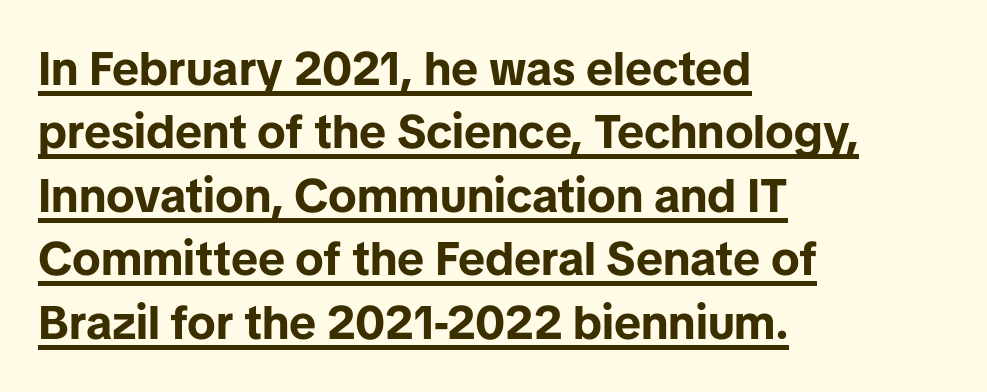
Q: Is the text bold? A: Yes.
Q: Is the text italic (slanted)? A: No, it is upright.
Q: Is the typeface a serif or a sans-serif typeface? A: Sans-serif.
Q: Is the text underlined? A: Yes.
Q: How is the paragraph aligned? A: Left-aligned.
Q: Is the spacing between letters normal or unusually wide? A: Normal.
Q: Is the spacing between lines tight, normal or loose? A: Normal.
Q: Width (condensed, normal, or wide)? A: Normal.
Q: Stroke contrast? A: Low.
Q: x-height? A: Medium.
Q: Monospaced? A: No.
